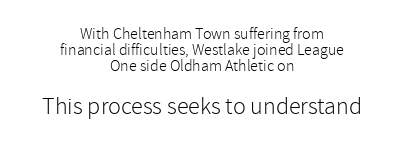
{"italic": "no", "bold": "no", "underline": "no", "align": "center", "line_spacing": "tight", "line_spacing_ratio": 1.01, "letter_spacing": "normal", "letter_spacing_em": 0.0, "larger_block": "second", "size_ratio": 1.5, "glyph_px": 24}
